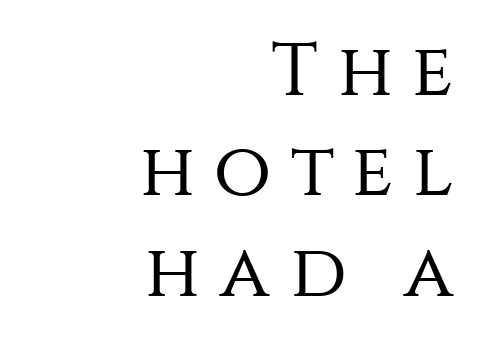
Q: Is the text bold? A: No.
Q: Is the text italic (slanted)? A: No, it is upright.
Q: Is the typeface a serif or a sans-serif typeface? A: Sans-serif.
Q: Is the text underlined? A: No.
Q: How is the paragraph aligned? A: Right-aligned.
Q: Is the spacing between letters normal or unusually wide? A: Unusually wide.
Q: Is the spacing between lines tight, normal or loose? A: Normal.
Q: Width (condensed, normal, or wide)? A: Normal.
Q: Stroke contrast? A: Medium.
Q: x-height? A: Large.
Q: Monospaced? A: No.
